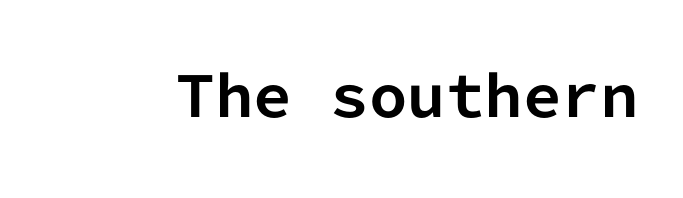
Q: Is the text bold? A: Yes.
Q: Is the text italic (slanted)? A: No, it is upright.
Q: Is the typeface a serif or a sans-serif typeface? A: Sans-serif.
Q: Is the text underlined? A: No.
Q: Is the spacing between letters normal or unusually wide? A: Normal.
Q: Width (condensed, normal, or wide)? A: Normal.
Q: Stroke contrast? A: Low.
Q: x-height? A: Medium.
Q: Monospaced? A: Yes.
